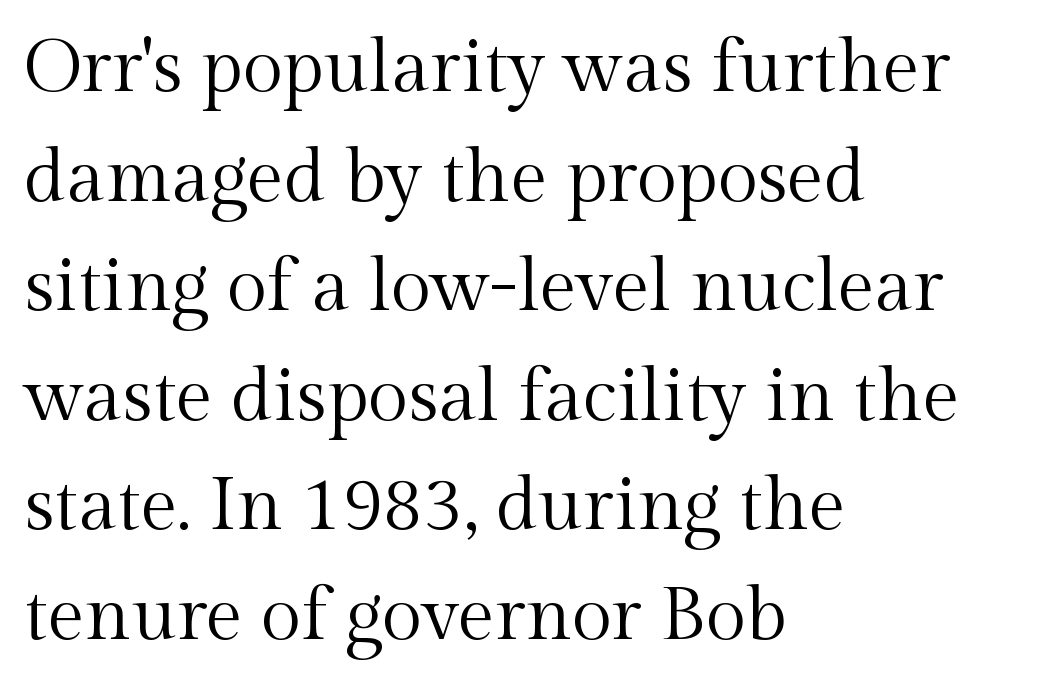
{"serif": "yes", "italic": "no", "bold": "no", "weight": "regular", "width": "normal", "x_height": "medium", "monospaced": "no", "underline": "no", "align": "left", "line_spacing": "normal", "line_spacing_ratio": 1.48, "letter_spacing": "normal", "letter_spacing_em": 0.0, "glyph_px": 74}
